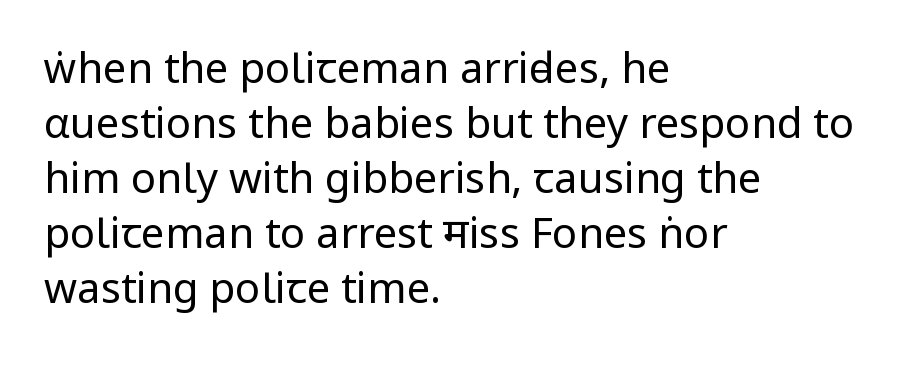
Q: Is the text bold? A: No.
Q: Is the text italic (slanted)? A: No, it is upright.
Q: Is the typeface a serif or a sans-serif typeface? A: Sans-serif.
Q: Is the text underlined? A: No.
Q: How is the paragraph aligned? A: Left-aligned.
Q: Is the spacing between letters normal or unusually wide? A: Normal.
Q: Is the spacing between lines tight, normal or loose? A: Normal.
Q: Width (condensed, normal, or wide)? A: Condensed.
Q: Stroke contrast? A: Low.
Q: x-height? A: Large.
Q: Monospaced? A: No.
